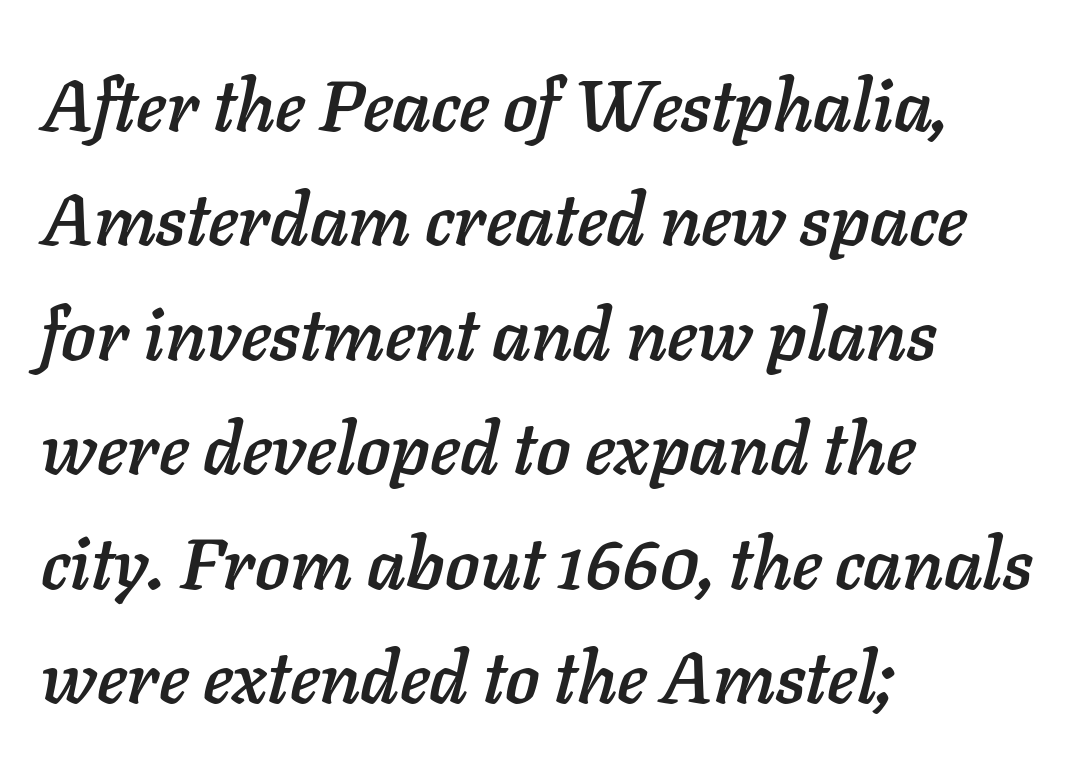
Is this a fixed-width face? No — the glyphs have proportional, varying widths. The rendering applies a slant to the glyphs. Interline gaps are of average width in this sample. A student would call this left alignment; a typographer would say flush left, rag right. The strip under each line holds only bare page. Caption: standard tracking, unaltered.
